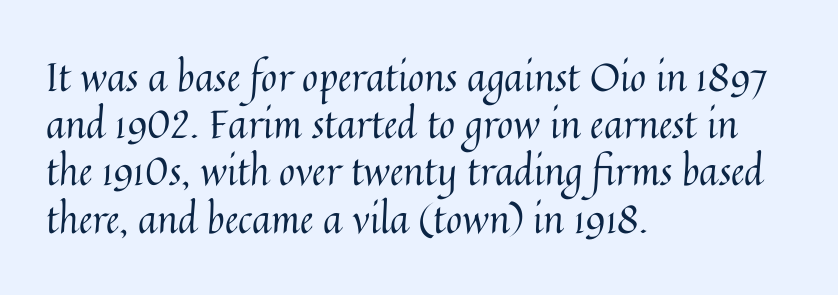
The image shows 39 px regular-weight type; set left-aligned, line spacing 1.21x, normal letter spacing, not underlined; medium stroke contrast and a medium x-height.
